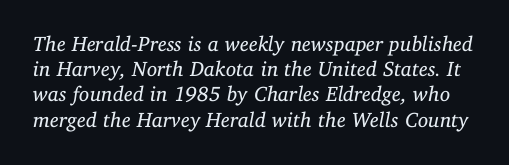
The image shows 21 px text type, italic (leaning right); set line spacing 1.2x, normal letter spacing, not underlined.
